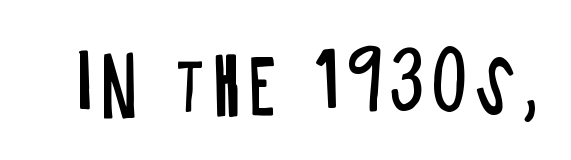
Font category for this specimen: sans-serif. The rendering uses natural spacing where letterforms have individual widths. The passage shown is not underscored anywhere. The letterforms sit at book weight or below.
